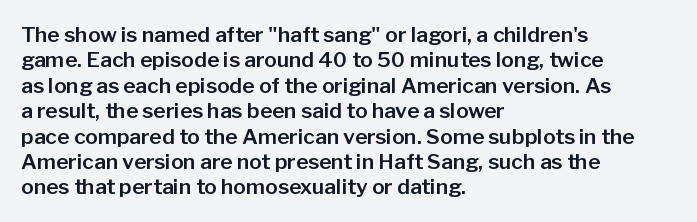
Q: Is the text italic (slanted)? A: No, it is upright.
Q: Is the text underlined? A: No.
Q: How is the paragraph aligned? A: Left-aligned.
Q: Is the spacing between letters normal or unusually wide? A: Normal.
